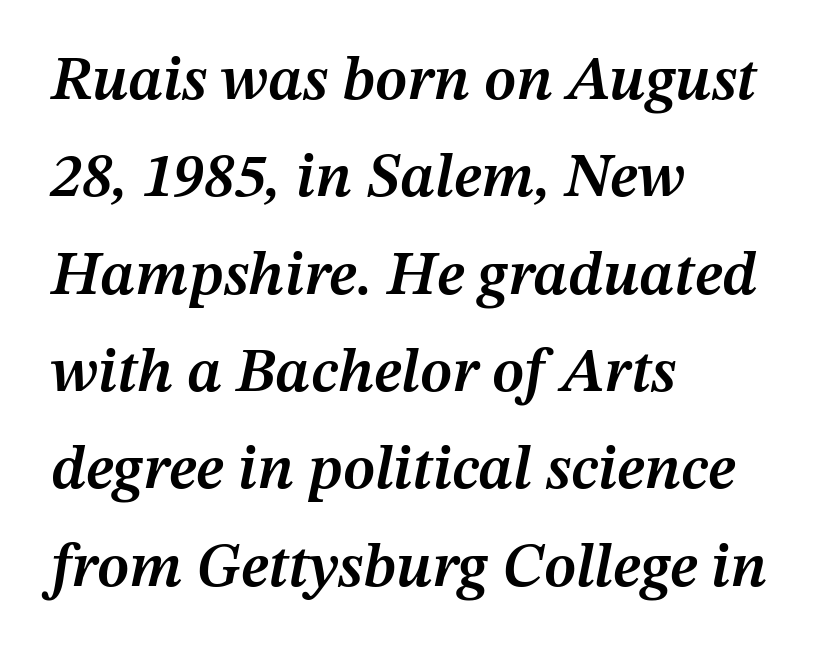
A typesetter would call this proportional, since set widths differ per character. Evenly set lines give the paragraph a standard silhouette. The paragraph shown leans on its left margin. Has an underline been added? It has not.
